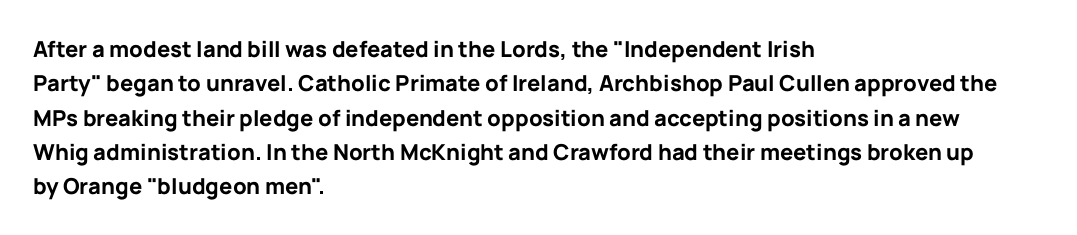
{"italic": "no", "bold": "yes", "underline": "no", "align": "left", "line_spacing": "normal", "line_spacing_ratio": 1.56, "letter_spacing": "normal", "letter_spacing_em": 0.0, "glyph_px": 22}
